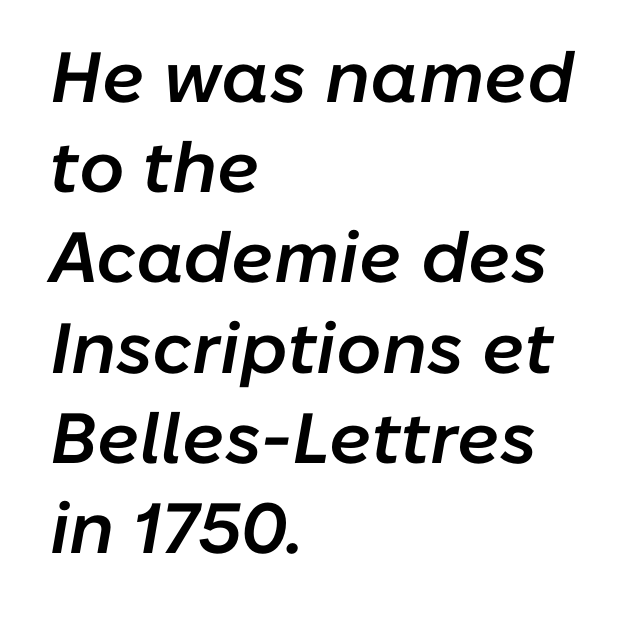
{"italic": "yes", "lean": "right", "slant_degrees": 10, "bold": "semi", "weight": "semibold", "width": "normal", "stroke_contrast": "low", "x_height": "medium", "monospaced": "no", "underline": "no", "align": "left", "line_spacing": "normal", "line_spacing_ratio": 1.27, "letter_spacing": "normal", "letter_spacing_em": 0.0, "glyph_px": 71}
